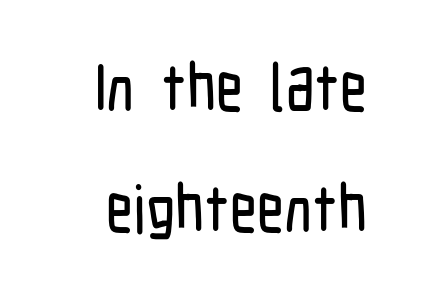
This rendering employs a face without finishing strokes, i.e., a sans-serif. Posture: straight, roman, zero tilt. The gaps between neighbouring characters are ordinary and unremarkable. The space directly below the letters is spotless.
